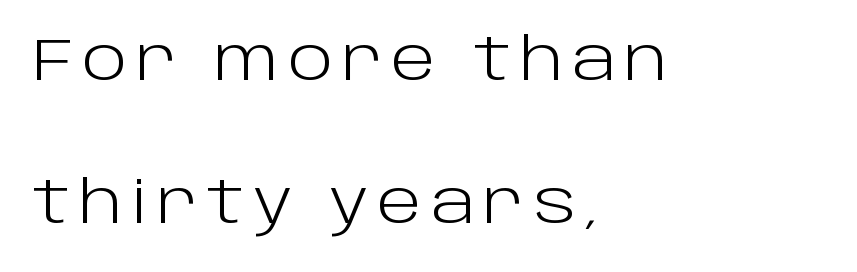
{"serif": "no", "italic": "no", "bold": "no", "weight": "light", "width": "normal", "stroke_contrast": "low", "x_height": "large", "monospaced": "no", "underline": "no", "align": "left", "line_spacing": "loose", "line_spacing_ratio": 2.43, "glyph_px": 59}
